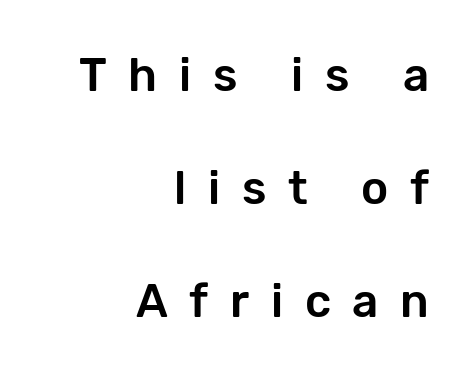
{"serif": "no", "italic": "no", "width": "normal", "stroke_contrast": "low", "x_height": "medium", "monospaced": "no", "underline": "no", "align": "right", "line_spacing": "loose", "line_spacing_ratio": 2.46, "letter_spacing": "wide", "letter_spacing_em": 0.47, "glyph_px": 46}
